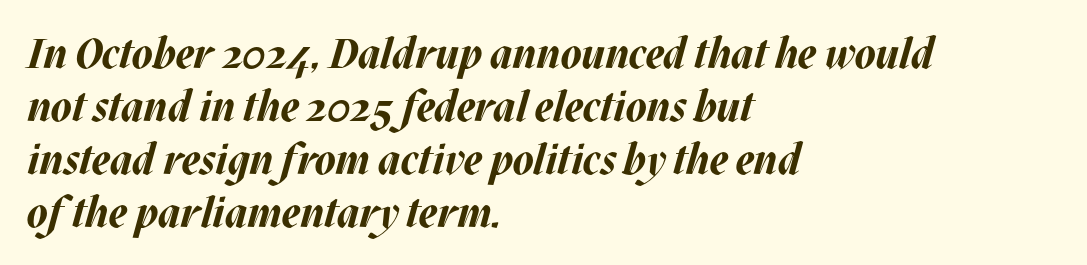
Q: Is the text bold? A: Yes.
Q: Is the text italic (slanted)? A: Yes, it leans right by about 17 degrees.
Q: Is the text underlined? A: No.
Q: How is the paragraph aligned? A: Left-aligned.
Q: Is the spacing between letters normal or unusually wide? A: Normal.
Q: Is the spacing between lines tight, normal or loose? A: Normal.
Q: Width (condensed, normal, or wide)? A: Normal.
Q: Stroke contrast? A: Medium.
Q: x-height? A: Large.
Q: Monospaced? A: No.
